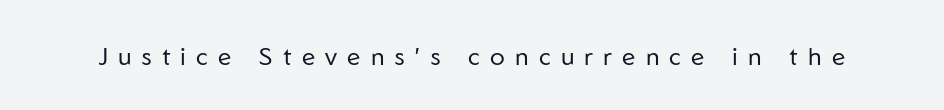
{"italic": "no", "bold": "no", "underline": "no", "letter_spacing": "wide", "letter_spacing_em": 0.41, "glyph_px": 25}
